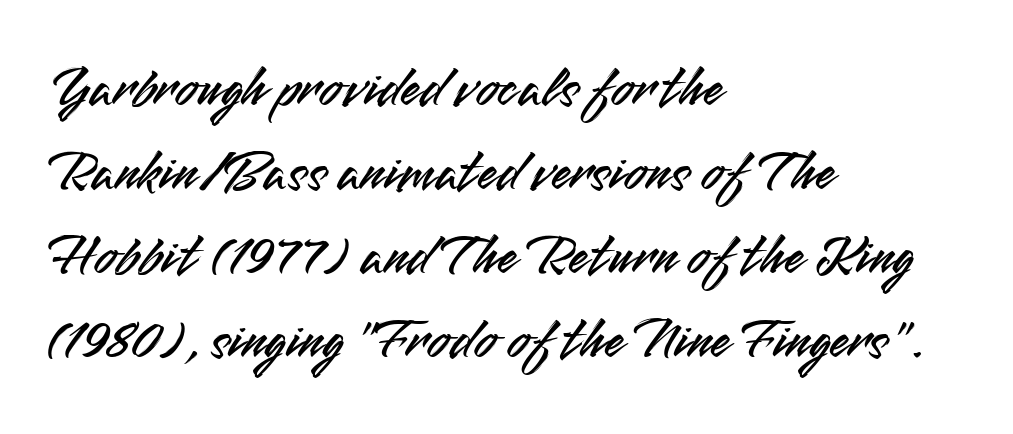
The image shows 58 px sans-serif type; set left-aligned, normal line spacing (1.45x), normal letter spacing, not underlined; medium stroke contrast and a small x-height.
